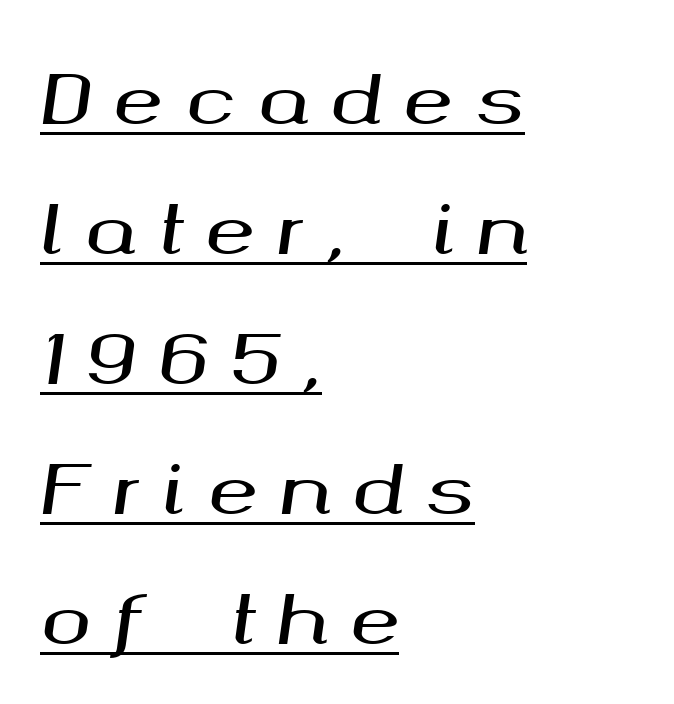
{"italic": "yes", "lean": "right", "slant_degrees": 8, "width": "wide", "stroke_contrast": "medium", "x_height": "medium", "monospaced": "no", "underline": "yes", "align": "left", "line_spacing": "loose", "line_spacing_ratio": 1.94, "letter_spacing": "wide", "letter_spacing_em": 0.33, "glyph_px": 67}
